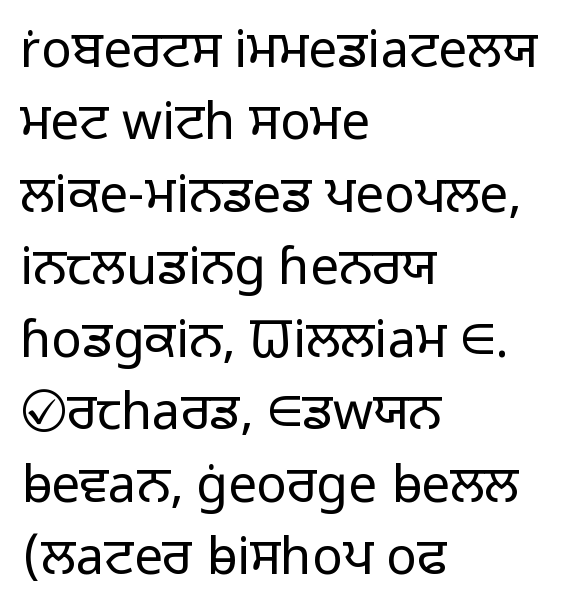
The image shows 51 px light sans-serif type, upright; set left-aligned, normal line spacing (1.42x), normal letter spacing, not underlined; low stroke contrast and a medium x-height.
